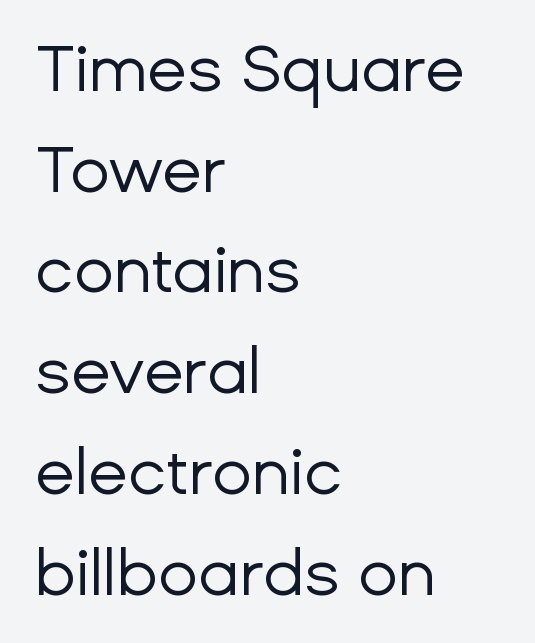
Q: Is the text bold? A: No.
Q: Is the text italic (slanted)? A: No, it is upright.
Q: Is the typeface a serif or a sans-serif typeface? A: Sans-serif.
Q: Is the text underlined? A: No.
Q: How is the paragraph aligned? A: Left-aligned.
Q: Is the spacing between letters normal or unusually wide? A: Normal.
Q: Is the spacing between lines tight, normal or loose? A: Normal.
Q: Width (condensed, normal, or wide)? A: Normal.
Q: Stroke contrast? A: Low.
Q: x-height? A: Medium.
Q: Monospaced? A: No.
